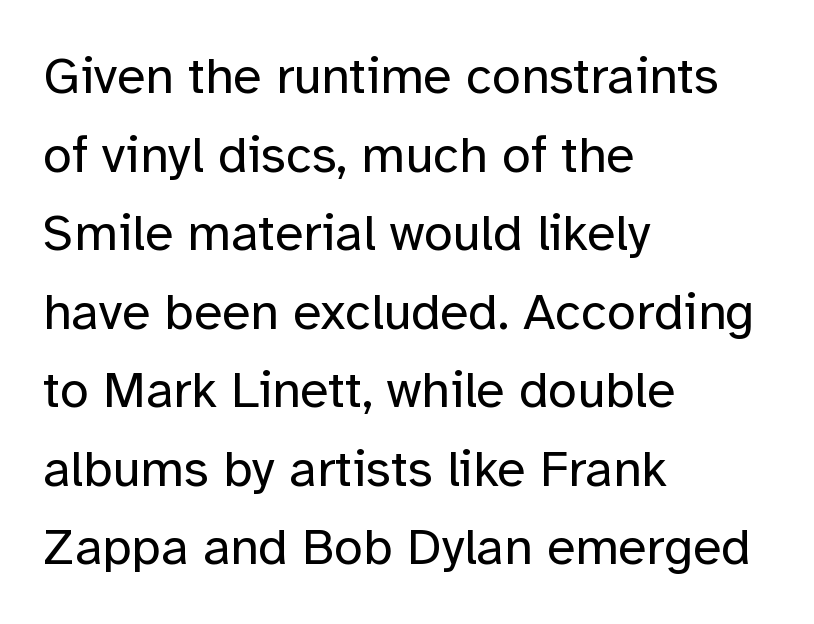
{"serif": "no", "italic": "no", "bold": "no", "weight": "regular", "width": "normal", "stroke_contrast": "low", "x_height": "medium", "monospaced": "no", "underline": "no", "align": "left", "line_spacing": "normal", "line_spacing_ratio": 1.51, "letter_spacing": "normal", "letter_spacing_em": 0.0, "glyph_px": 52}
